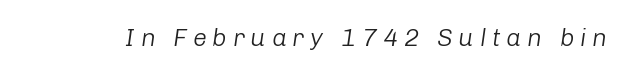
{"italic": "yes", "lean": "right", "slant_degrees": 8, "bold": "no", "underline": "no", "letter_spacing": "wide", "letter_spacing_em": 0.23, "glyph_px": 25}
